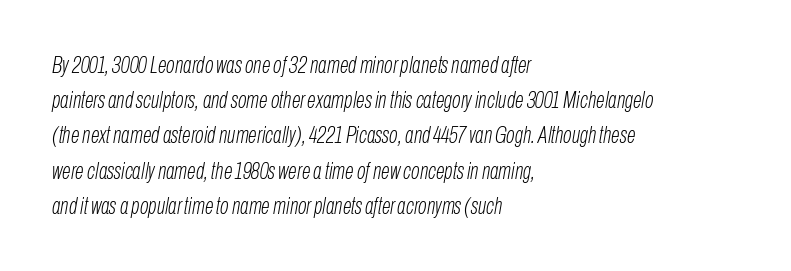
{"italic": "yes", "lean": "right", "slant_degrees": 10, "bold": "no", "underline": "no", "align": "left", "line_spacing": "normal", "line_spacing_ratio": 1.53, "letter_spacing": "normal", "letter_spacing_em": 0.0, "glyph_px": 23}
